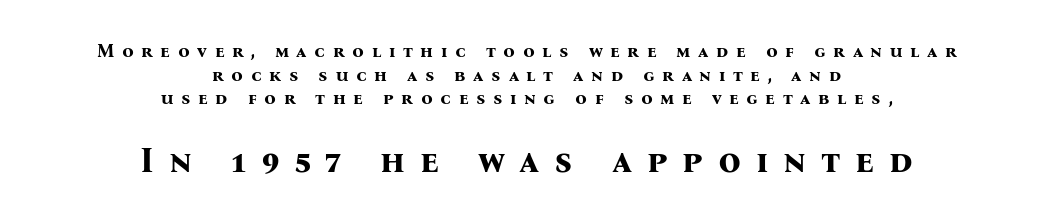
Layout note: lines centered. Caption: upper text group reduced, lower text group enlarged. The glyphs are unaccompanied by any horizontal stroke below them. A typesetter would label this face a serif. Is there much room between lines? A standard amount, neither cramped nor airy.
